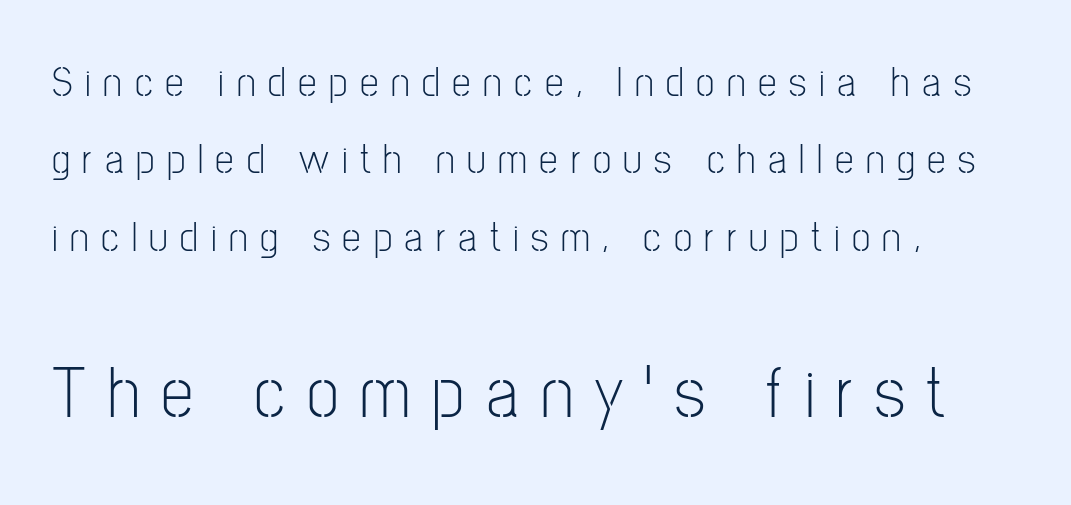
{"serif": "no", "italic": "no", "bold": "no", "weight": "light", "width": "condensed", "stroke_contrast": "low", "x_height": "medium", "monospaced": "no", "underline": "no", "align": "left", "line_spacing_ratio": 1.84, "letter_spacing": "wide", "letter_spacing_em": 0.3, "larger_block": "second", "size_ratio": 1.74, "glyph_px": 73}
